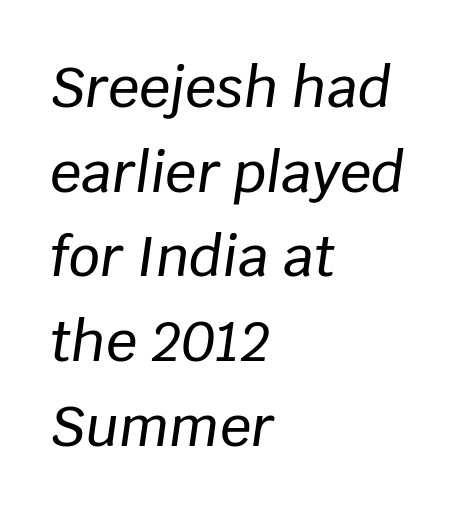
Q: Is the text italic (slanted)? A: Yes, it leans right by about 8 degrees.
Q: Is the text underlined? A: No.
Q: How is the paragraph aligned? A: Left-aligned.
Q: Is the spacing between letters normal or unusually wide? A: Normal.
Q: Is the spacing between lines tight, normal or loose? A: Normal.
Q: Width (condensed, normal, or wide)? A: Normal.
Q: Stroke contrast? A: Low.
Q: x-height? A: Large.
Q: Monospaced? A: No.
